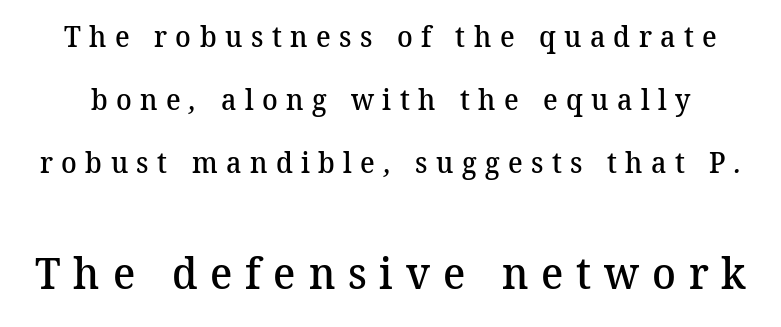
Q: Is the text bold? A: Semi-bold.
Q: Is the typeface a serif or a sans-serif typeface? A: Serif.
Q: Is the text underlined? A: No.
Q: Is the spacing between letters normal or unusually wide? A: Unusually wide.
Q: Is the spacing between lines tight, normal or loose? A: Loose.
Q: Which block of text is set in a larger size, the first (top) or the second (bottom)? A: The second (bottom) one.
Q: Width (condensed, normal, or wide)? A: Normal.
Q: Stroke contrast? A: Medium.
Q: x-height? A: Medium.
Q: Monospaced? A: No.
